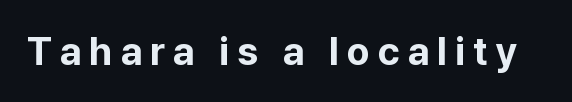
The image shows 39 px bold sans-serif type, upright; set unusually wide letter spacing (+0.2 em), not underlined; low stroke contrast and a medium x-height.
